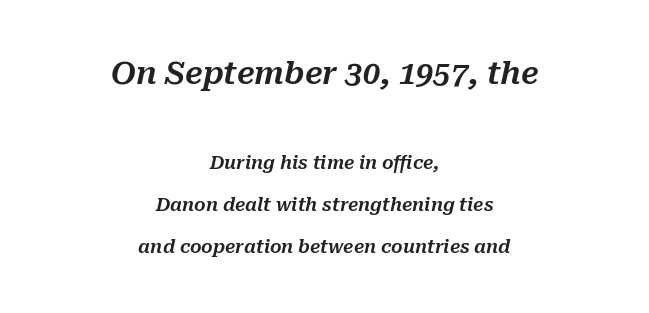
Underline: absent. The upper block of text is set noticeably larger than the block beneath it. Each letter keeps its own natural width here, so spacing adapts to shape. In terms of leading, this rendering errs on the spacious side. The letterforms sit shoulder to shoulder at normal distance.
